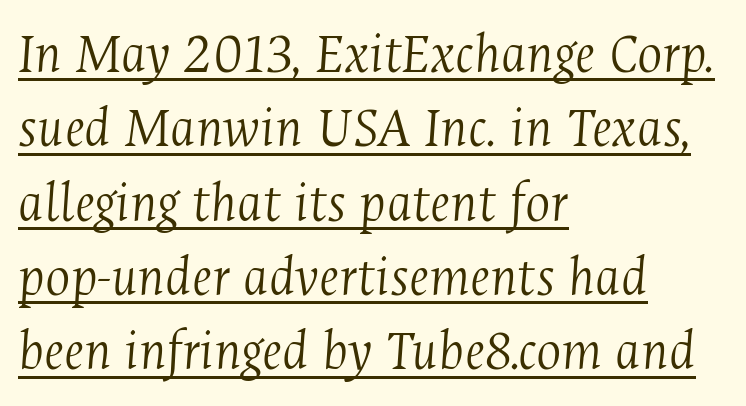
Q: Is the text bold? A: No.
Q: Is the text italic (slanted)? A: Yes, it leans right by about 4 degrees.
Q: Is the typeface a serif or a sans-serif typeface? A: Serif.
Q: Is the text underlined? A: Yes.
Q: How is the paragraph aligned? A: Left-aligned.
Q: Is the spacing between letters normal or unusually wide? A: Normal.
Q: Is the spacing between lines tight, normal or loose? A: Normal.
Q: Width (condensed, normal, or wide)? A: Condensed.
Q: Stroke contrast? A: Medium.
Q: x-height? A: Medium.
Q: Monospaced? A: No.
